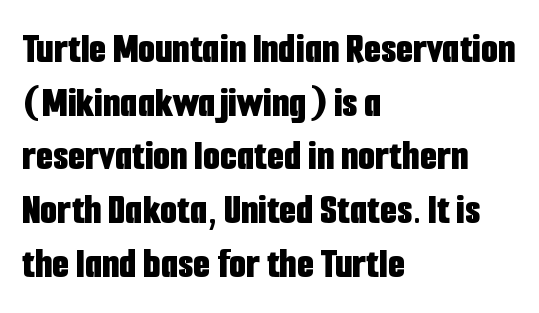
Typeset ragged right — the left edge is the straight one. A full-strength bold gives these letters their thick strokes. A typesetter would label this face a sans. Nope, not italic — everything's standing straight. Spacing between characters is what you'd get straight out of the box. The string is rendered with underlining switched off.
